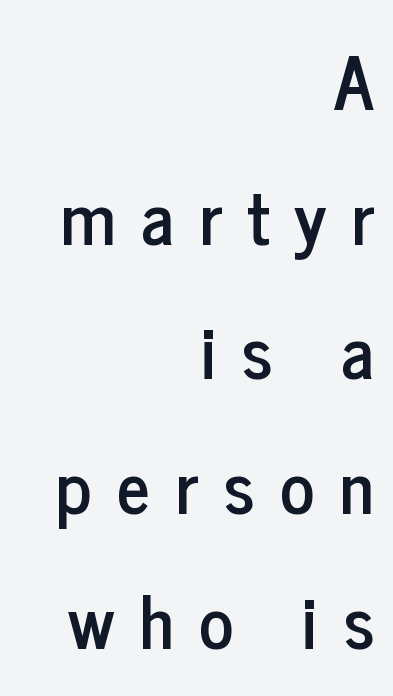
Only glyphs here, with clear space below each row. Is there any slant? The stems are plumb. Words appear elongated and porous because spacing is wide. These lines are rendered in a variable-pitch font. These lines are composed in type without serifs.
